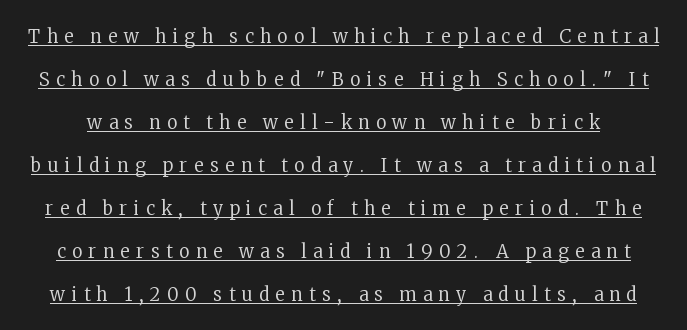
A typesetter would call this heavily tracked-out type. The rendering uses a large line-height, opening up the rows. Upright lettering throughout. On a weight scale, this lands at 450 or below. Decoration check: the copy is underlined.
